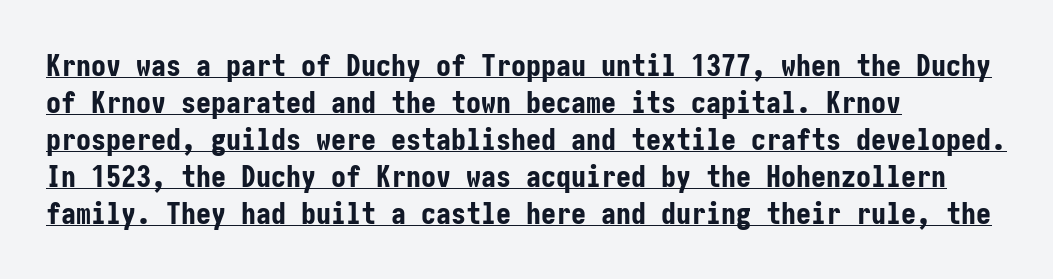
These lines carry a lot of weight — the face is fully bold. The type family on display is of the sans-serif kind. Nope, not italic — everything's standing straight. Quick note: underline on. Horizontally, the lines are justified to the leading edge only.
